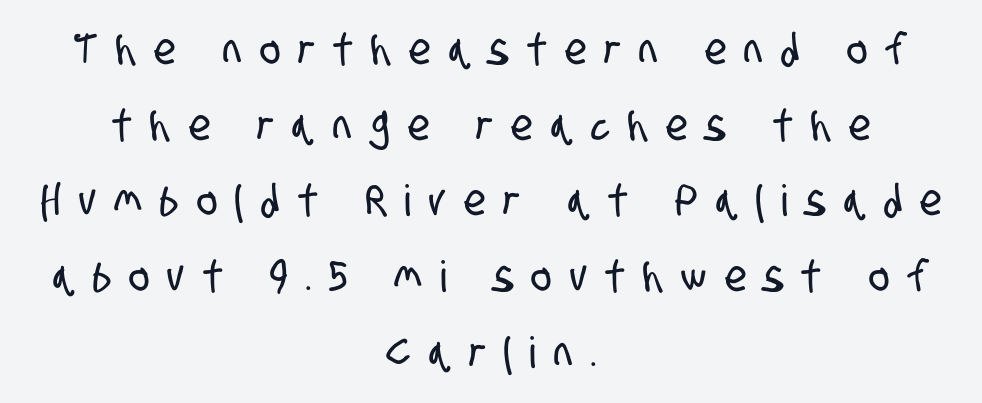
{"serif": "no", "width": "condensed", "stroke_contrast": "low", "x_height": "large", "monospaced": "no", "underline": "no", "align": "center", "line_spacing_ratio": 1.76, "letter_spacing": "wide", "letter_spacing_em": 0.43, "glyph_px": 43}
